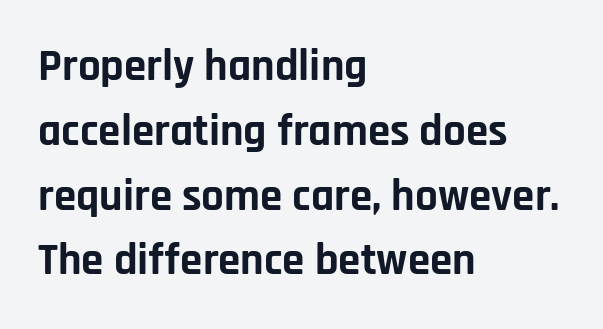
Q: Is the text bold? A: Yes.
Q: Is the text italic (slanted)? A: No, it is upright.
Q: Is the typeface a serif or a sans-serif typeface? A: Sans-serif.
Q: Is the text underlined? A: No.
Q: How is the paragraph aligned? A: Left-aligned.
Q: Is the spacing between letters normal or unusually wide? A: Normal.
Q: Is the spacing between lines tight, normal or loose? A: Normal.
Q: Width (condensed, normal, or wide)? A: Normal.
Q: Stroke contrast? A: Low.
Q: x-height? A: Large.
Q: Monospaced? A: No.
